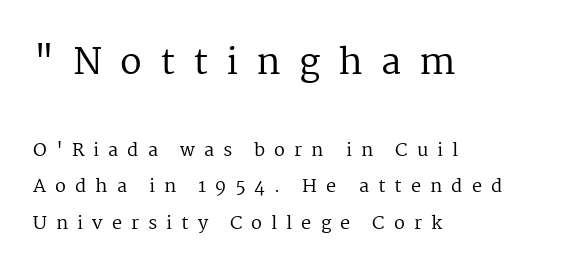
Q: Is the text bold? A: No.
Q: Is the text italic (slanted)? A: No, it is upright.
Q: Is the typeface a serif or a sans-serif typeface? A: Serif.
Q: Is the text underlined? A: No.
Q: How is the paragraph aligned? A: Left-aligned.
Q: Is the spacing between letters normal or unusually wide? A: Unusually wide.
Q: Is the spacing between lines tight, normal or loose? A: Loose.
Q: Which block of text is set in a larger size, the first (top) or the second (bottom)? A: The first (top) one.
Q: Width (condensed, normal, or wide)? A: Normal.
Q: Stroke contrast? A: Medium.
Q: x-height? A: Medium.
Q: Monospaced? A: No.
